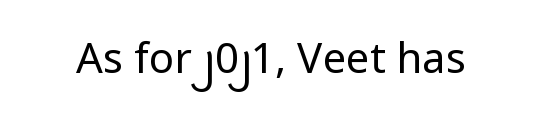
Q: Is the text bold? A: No.
Q: Is the text italic (slanted)? A: No, it is upright.
Q: Is the typeface a serif or a sans-serif typeface? A: Sans-serif.
Q: Is the text underlined? A: No.
Q: Is the spacing between letters normal or unusually wide? A: Normal.
Q: Width (condensed, normal, or wide)? A: Normal.
Q: Stroke contrast? A: Low.
Q: x-height? A: Medium.
Q: Monospaced? A: No.
